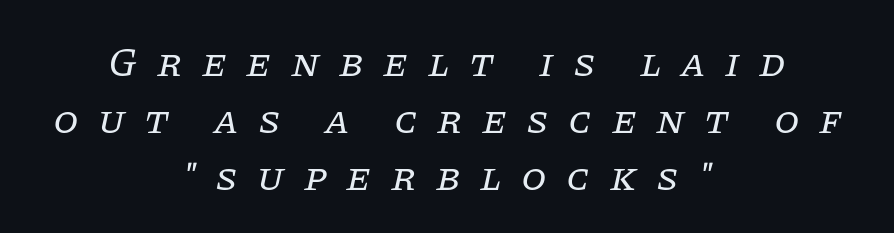
The image shows 41 px regular-weight serif type, italic (leaning right); set centered, normal line spacing (1.39x), unusually wide letter spacing (+0.47 em), not underlined; low stroke contrast and a large x-height.
